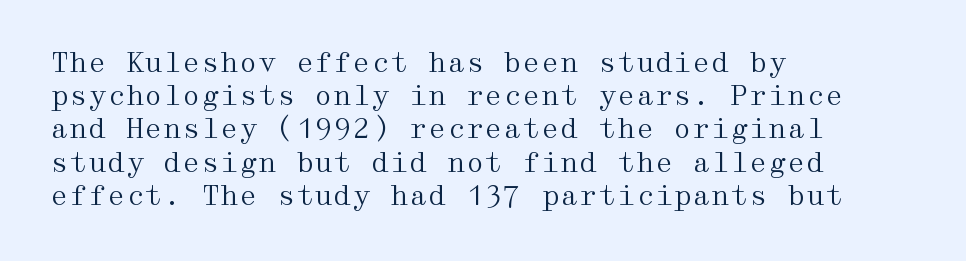
The zone under the glyphs is completely vacant. The passage is arranged the way most books set body copy — flush left. The type sits square on the baseline with zero lean. Weight: in the light-to-regular range. In terms of letterspacing, this is plain default setting.
